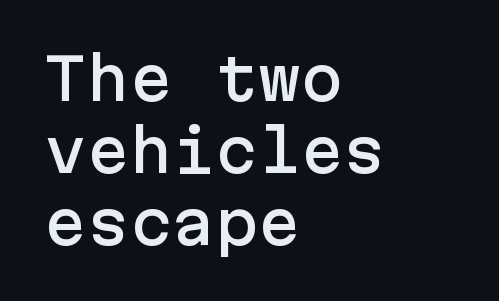
Q: Is the text italic (slanted)? A: No, it is upright.
Q: Is the typeface a serif or a sans-serif typeface? A: Sans-serif.
Q: Is the text underlined? A: No.
Q: How is the paragraph aligned? A: Left-aligned.
Q: Is the spacing between letters normal or unusually wide? A: Normal.
Q: Is the spacing between lines tight, normal or loose? A: Normal.
Q: Width (condensed, normal, or wide)? A: Normal.
Q: Stroke contrast? A: Low.
Q: x-height? A: Medium.
